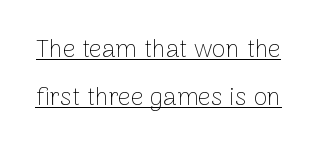
The image shows 25 px text type, upright; set loose line spacing (1.92x), normal letter spacing, underlined.
